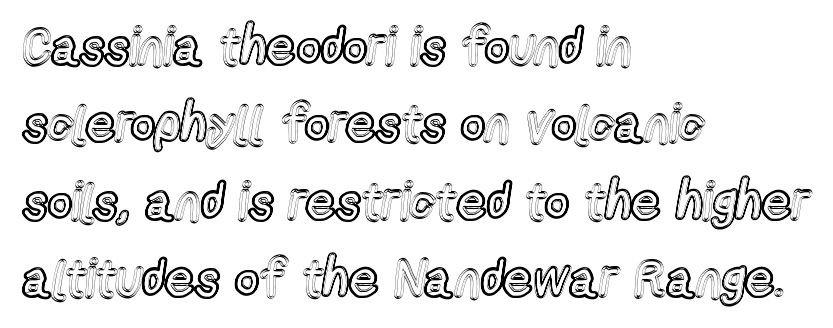
Q: Is the text italic (slanted)? A: Yes.
Q: Is the text underlined? A: No.
Q: How is the paragraph aligned? A: Left-aligned.
Q: Is the spacing between letters normal or unusually wide? A: Normal.
Q: Is the spacing between lines tight, normal or loose? A: Normal.
Q: Width (condensed, normal, or wide)? A: Condensed.
Q: x-height? A: Medium.
Q: Monospaced? A: No.
